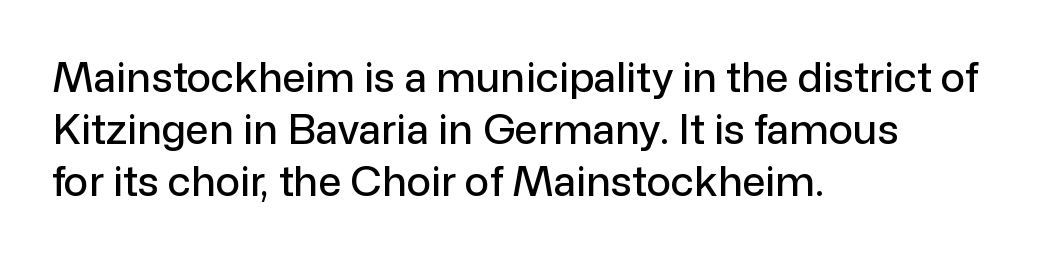
{"serif": "no", "italic": "no", "width": "normal", "stroke_contrast": "low", "x_height": "medium", "monospaced": "no", "underline": "no", "align": "left", "line_spacing": "normal", "line_spacing_ratio": 1.27, "letter_spacing": "normal", "letter_spacing_em": 0.0, "glyph_px": 41}
